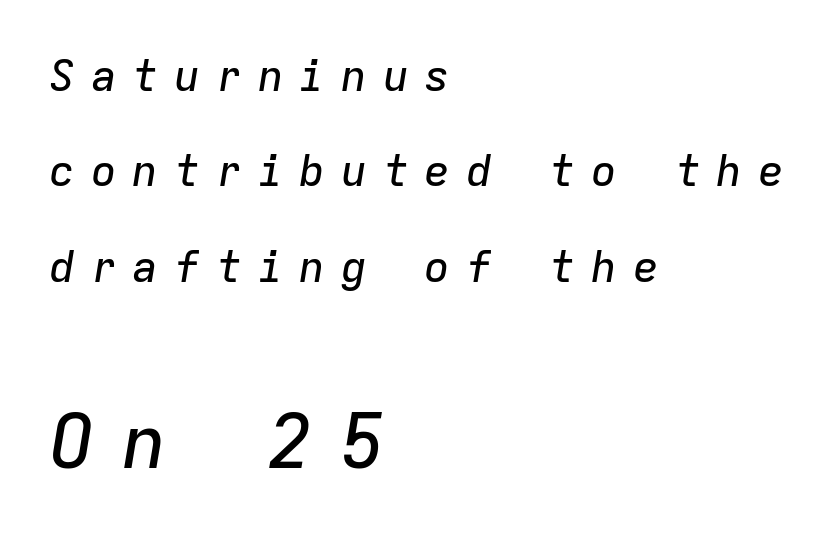
Q: Is the text italic (slanted)? A: Yes, it leans right by about 9 degrees.
Q: Is the text underlined? A: No.
Q: How is the paragraph aligned? A: Left-aligned.
Q: Is the spacing between letters normal or unusually wide? A: Unusually wide.
Q: Is the spacing between lines tight, normal or loose? A: Loose.
Q: Which block of text is set in a larger size, the first (top) or the second (bottom)? A: The second (bottom) one.
Q: Width (condensed, normal, or wide)? A: Normal.
Q: Stroke contrast? A: Low.
Q: x-height? A: Medium.
Q: Monospaced? A: Yes.
